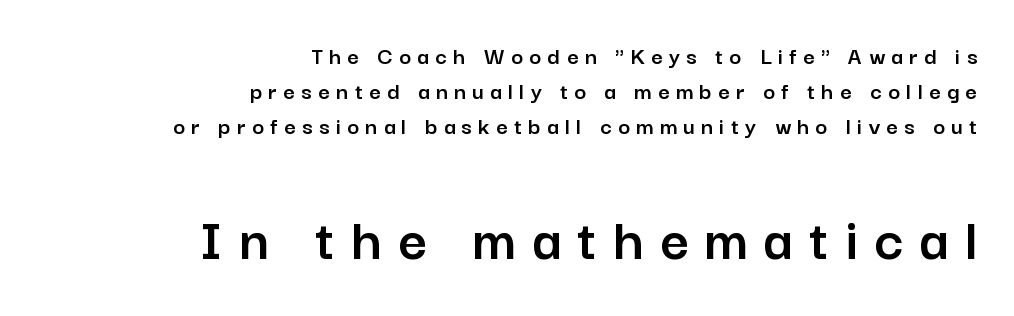
Q: Is the text italic (slanted)? A: No, it is upright.
Q: Is the typeface a serif or a sans-serif typeface? A: Sans-serif.
Q: Is the text underlined? A: No.
Q: How is the paragraph aligned? A: Right-aligned.
Q: Is the spacing between letters normal or unusually wide? A: Unusually wide.
Q: Is the spacing between lines tight, normal or loose? A: Normal.
Q: Which block of text is set in a larger size, the first (top) or the second (bottom)? A: The second (bottom) one.
Q: Width (condensed, normal, or wide)? A: Normal.
Q: Stroke contrast? A: Low.
Q: x-height? A: Medium.
Q: Monospaced? A: No.
